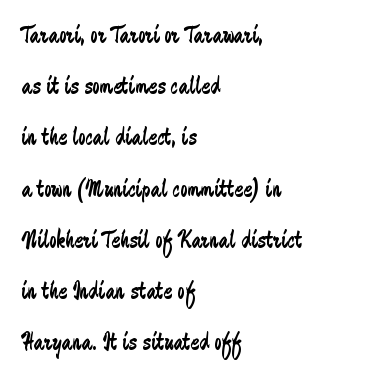
The image shows 26 px text type; set left-aligned, loose line spacing (1.97x), normal letter spacing, not underlined.
